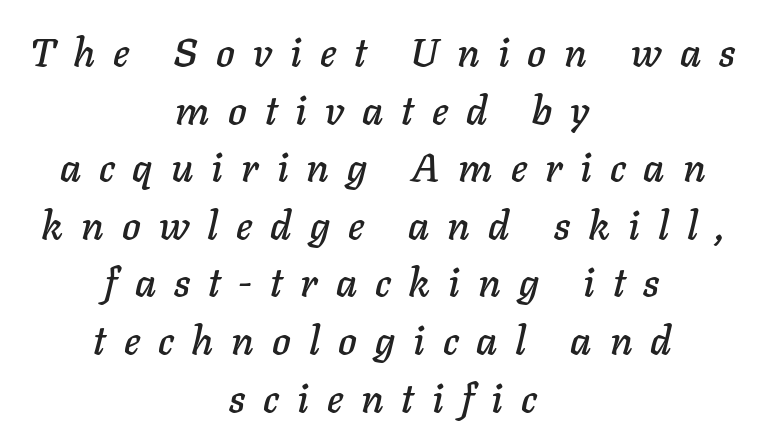
The image shows 40 px text type, italic (leaning right); set centered, normal line spacing (1.44x), unusually wide letter spacing (+0.45 em), not underlined; low stroke contrast and a medium x-height.
